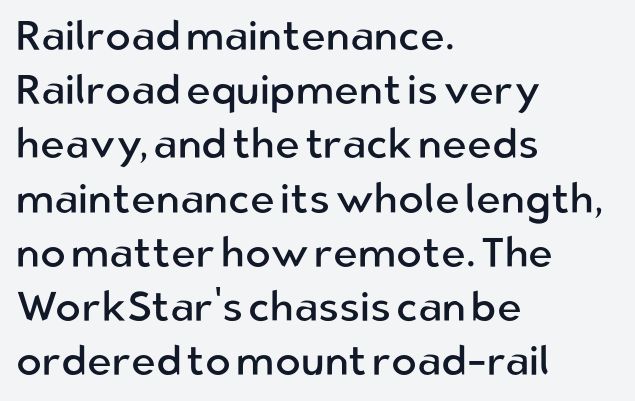
The image shows 42 px regular-weight sans-serif type, upright; set left-aligned, normal line spacing (1.29x), normal letter spacing, not underlined; low stroke contrast and a medium x-height.
